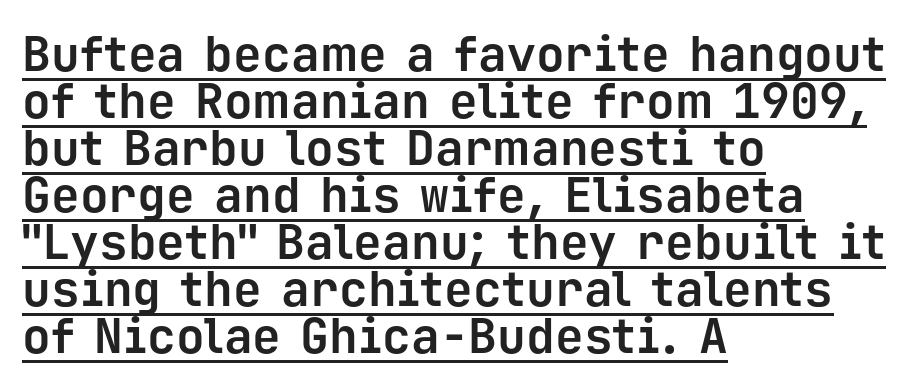
The image shows 48 px bold sans-serif type, upright, monospaced; set left-aligned, tight line spacing (0.98x), normal letter spacing, underlined; low stroke contrast and a medium x-height.
